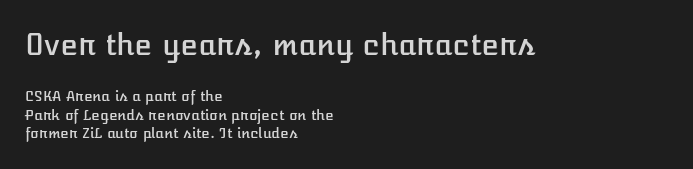
The image shows 29 px text type, upright; set left-aligned, normal line spacing (1.32x), normal letter spacing, not underlined; the first (top) block is 2.07x larger; low stroke contrast and a medium x-height.
